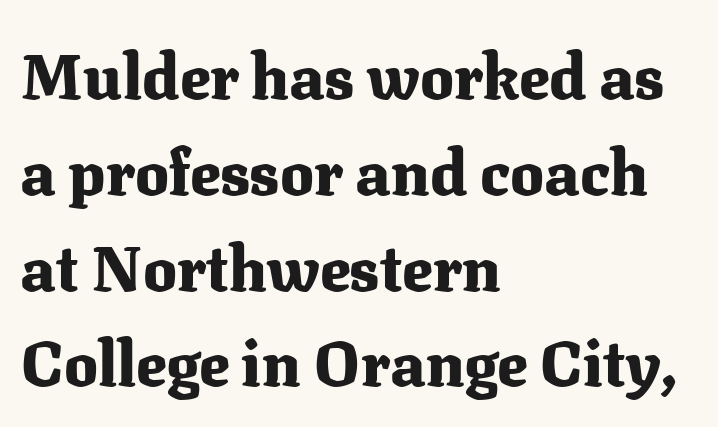
The image shows 63 px heavy serif type, upright; set left-aligned, normal line spacing (1.52x), normal letter spacing, not underlined; medium stroke contrast and a medium x-height.
